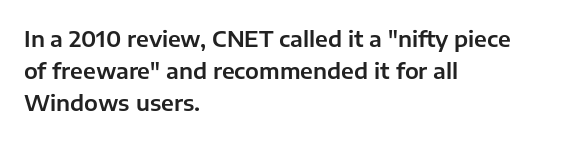
Q: Is the text italic (slanted)? A: No, it is upright.
Q: Is the text underlined? A: No.
Q: How is the paragraph aligned? A: Left-aligned.
Q: Is the spacing between letters normal or unusually wide? A: Normal.
Q: Is the spacing between lines tight, normal or loose? A: Normal.
